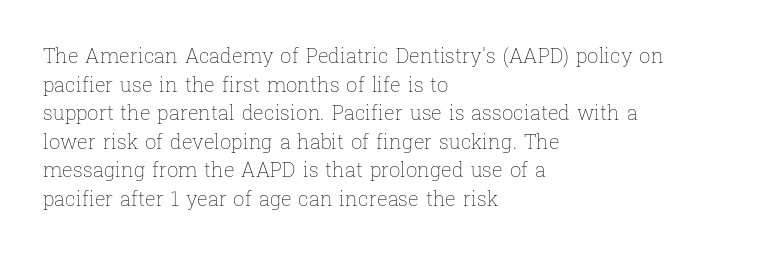
Honestly, the letter spacing is just normal — you wouldn't notice it. Every row of glyphs begins at an identical x-position on the left. The lettering holds an erect, upright posture throughout. A typesetter would call this leading conventional body-copy spacing.
